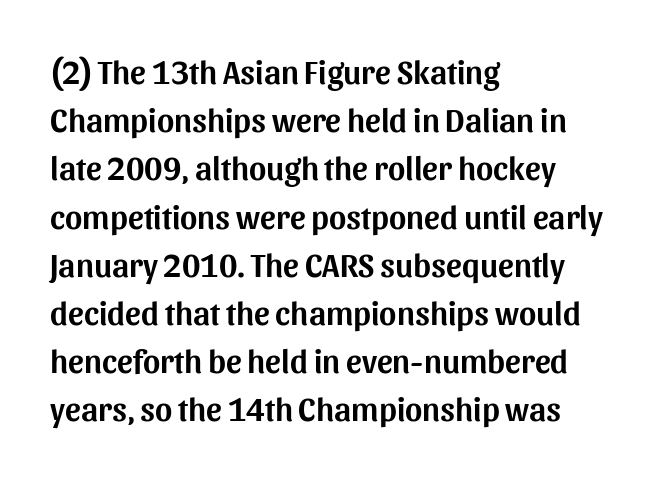
Line spacing here is normal. The rendering keeps characters at their native spacing. Check the space under the baseline: it is left empty. In CSS terms this would be text-align: left. The rendering shows plain stroke endings on the letterforms — a sans-serif design.
